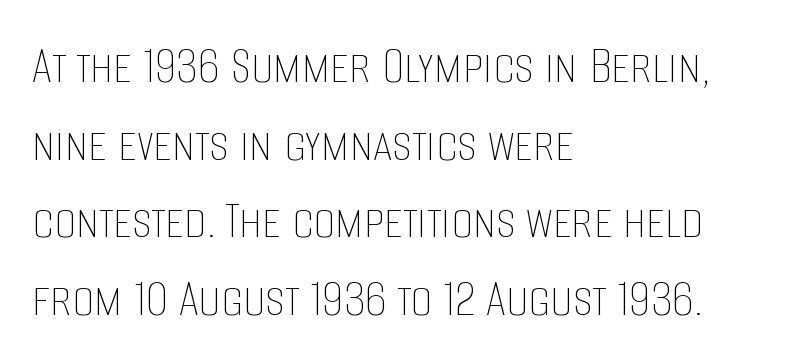
Q: Is the text bold? A: No.
Q: Is the text italic (slanted)? A: No, it is upright.
Q: Is the text underlined? A: No.
Q: How is the paragraph aligned? A: Left-aligned.
Q: Is the spacing between letters normal or unusually wide? A: Normal.
Q: Is the spacing between lines tight, normal or loose? A: Normal.
Q: Width (condensed, normal, or wide)? A: Condensed.
Q: Stroke contrast? A: Low.
Q: x-height? A: Large.
Q: Monospaced? A: No.
